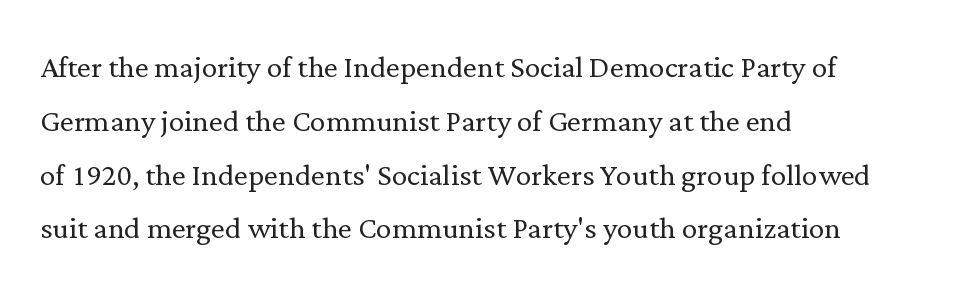
Ascenders rise straight up at ninety degrees. Unlike a clean sans, this face finishes its strokes with serifs. You could not count columns in this text — the font is proportionally spaced. The font sits on the lighter half of the weight spectrum, regular included. This sample is left-justified, so line endings fall wherever the words run out.
